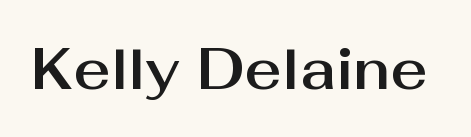
{"serif": "no", "italic": "no", "width": "normal", "stroke_contrast": "medium", "x_height": "medium", "monospaced": "no", "underline": "no", "letter_spacing": "normal", "letter_spacing_em": 0.0, "glyph_px": 57}
